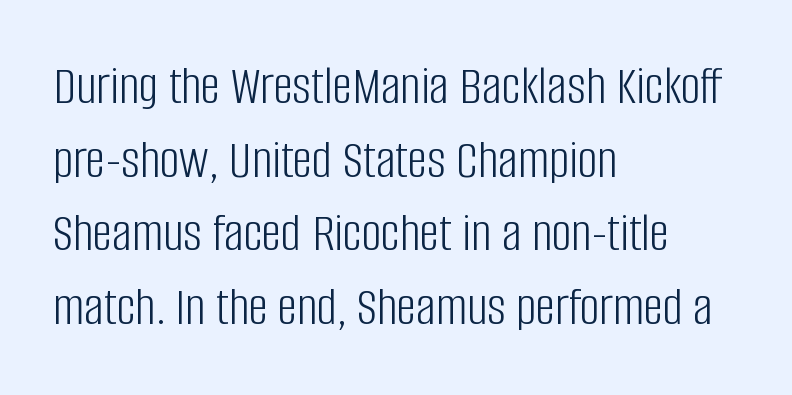
{"serif": "no", "italic": "no", "bold": "no", "weight": "light", "width": "condensed", "stroke_contrast": "low", "x_height": "large", "monospaced": "no", "underline": "no", "align": "left", "line_spacing": "normal", "line_spacing_ratio": 1.34, "letter_spacing": "normal", "letter_spacing_em": 0.0, "glyph_px": 55}
